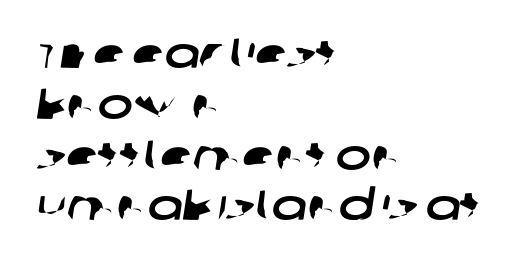
The image shows 42 px wide sans-serif type; set left-aligned, line spacing 1.21x, normal letter spacing, not underlined; low stroke contrast and a large x-height.
